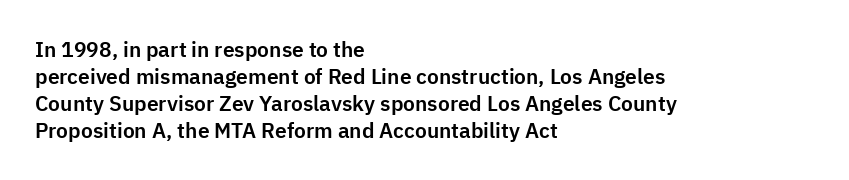
{"italic": "no", "underline": "no", "align": "left", "line_spacing": "normal", "line_spacing_ratio": 1.29, "letter_spacing": "normal", "letter_spacing_em": 0.0, "glyph_px": 21}
